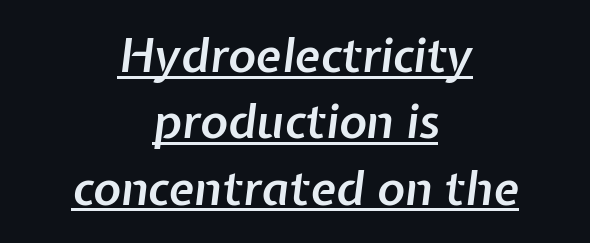
Q: Is the text bold? A: Semi-bold.
Q: Is the text italic (slanted)? A: Yes, it leans right by about 7 degrees.
Q: Is the text underlined? A: Yes.
Q: How is the paragraph aligned? A: Centered.
Q: Is the spacing between letters normal or unusually wide? A: Normal.
Q: Is the spacing between lines tight, normal or loose? A: Normal.
Q: Width (condensed, normal, or wide)? A: Normal.
Q: Stroke contrast? A: Low.
Q: x-height? A: Medium.
Q: Monospaced? A: No.
